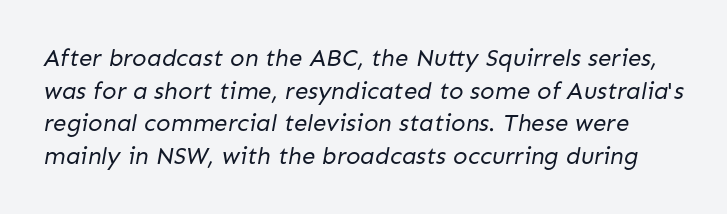
Q: Is the text bold? A: No.
Q: Is the text underlined? A: No.
Q: Is the spacing between letters normal or unusually wide? A: Normal.
Q: Is the spacing between lines tight, normal or loose? A: Normal.
